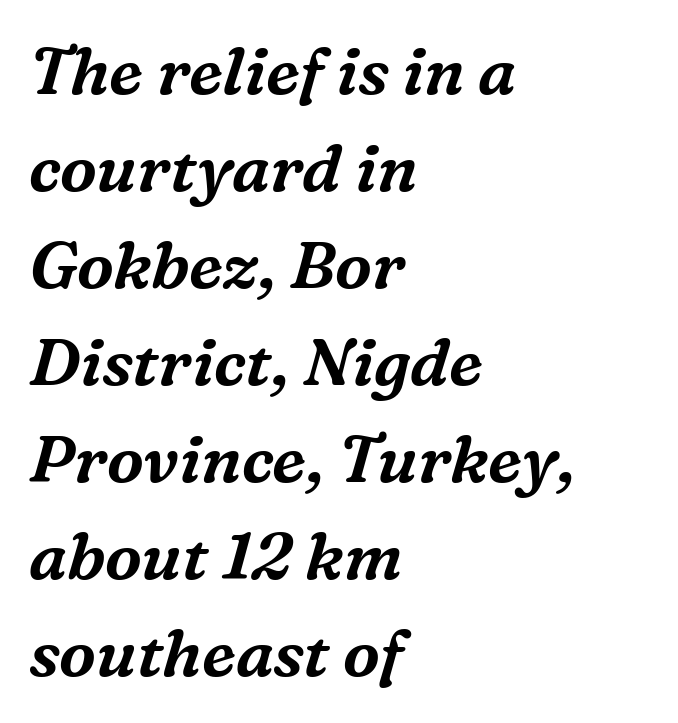
You could call the tracking neutral — neither tight nor loose. Baseline-to-baseline distance is the conventional proportion of letter height. These lines are set flush left with a ragged right edge. In terms of letterform style, serifs are clearly present. Underline: absent. Slant detected: the letters are inclined.
